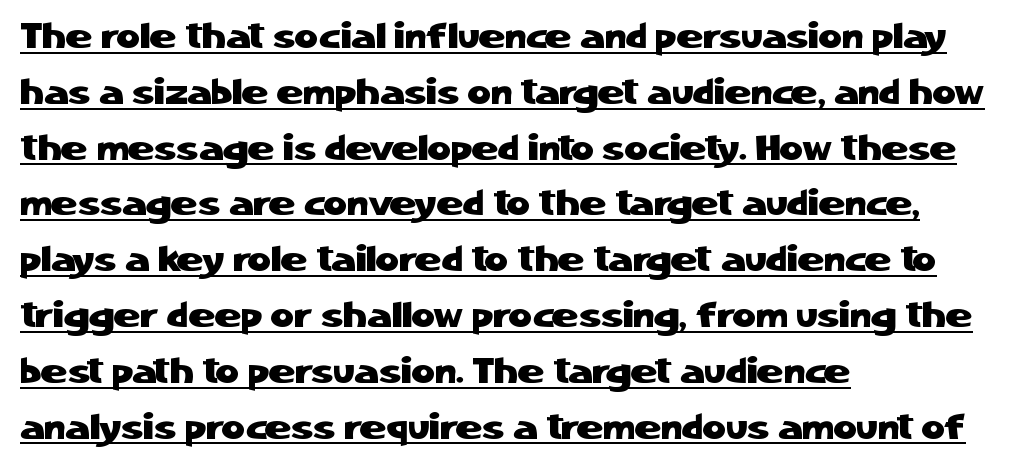
The image shows 36 px sans-serif type, upright; set left-aligned, normal line spacing (1.55x), normal letter spacing, underlined; low stroke contrast and a medium x-height.
